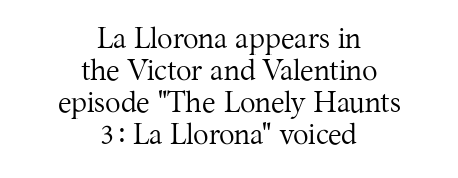
Stroke terminals: seriffed. Does the leading feel generous? Not at all — it's pinched. The specimen omits any rule beneath the text block's lines. How are the letters spaced? Ordinarily, with no added tracking. Heaviness? Minimal to ordinary, like unemphasized prose.
